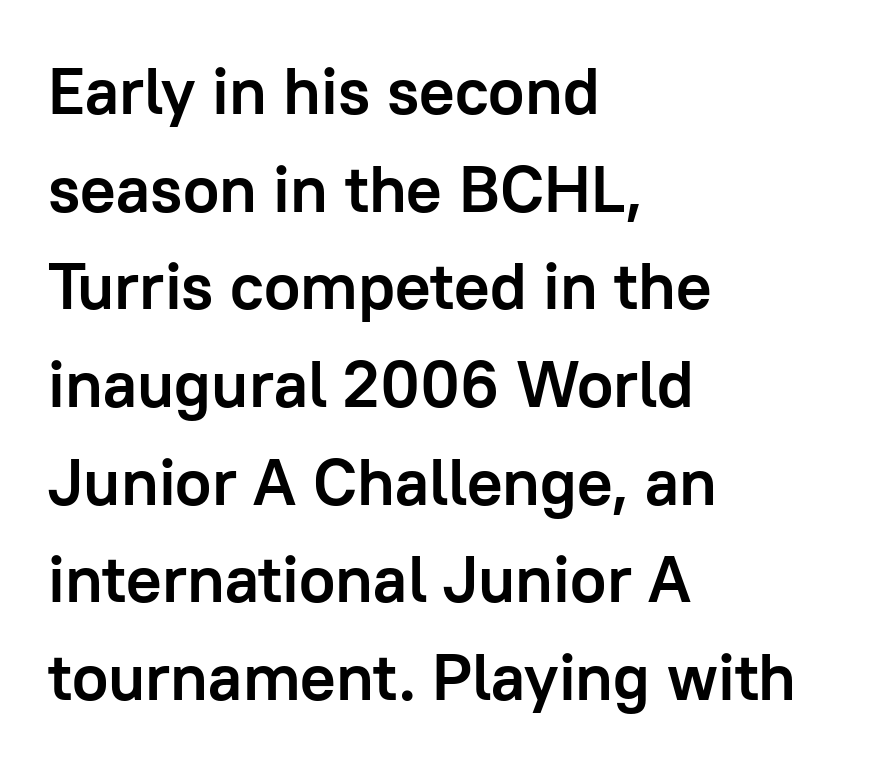
Q: Is the text bold? A: Yes.
Q: Is the text italic (slanted)? A: No, it is upright.
Q: Is the typeface a serif or a sans-serif typeface? A: Sans-serif.
Q: Is the text underlined? A: No.
Q: How is the paragraph aligned? A: Left-aligned.
Q: Is the spacing between letters normal or unusually wide? A: Normal.
Q: Is the spacing between lines tight, normal or loose? A: Normal.
Q: Width (condensed, normal, or wide)? A: Normal.
Q: Stroke contrast? A: Low.
Q: x-height? A: Medium.
Q: Monospaced? A: No.
